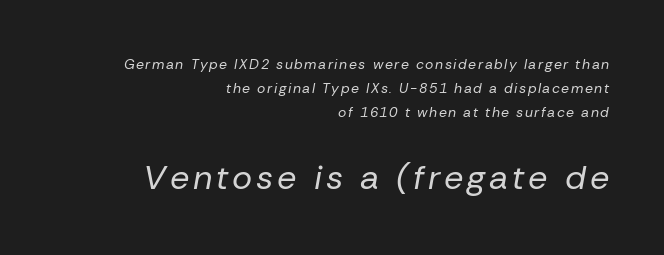
{"italic": "yes", "lean": "right", "slant_degrees": 10, "bold": "no", "weight": "regular", "width": "normal", "stroke_contrast": "low", "x_height": "medium", "monospaced": "no", "underline": "no", "align": "right", "line_spacing_ratio": 1.73, "larger_block": "second", "size_ratio": 2.43, "glyph_px": 34}
